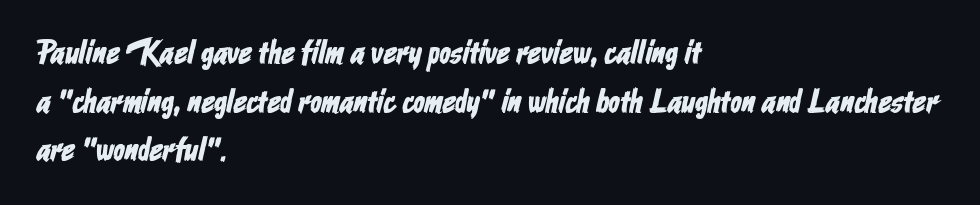
Q: Is the typeface a serif or a sans-serif typeface? A: Sans-serif.
Q: Is the text underlined? A: No.
Q: How is the paragraph aligned? A: Left-aligned.
Q: Is the spacing between letters normal or unusually wide? A: Normal.
Q: Is the spacing between lines tight, normal or loose? A: Normal.
Q: Width (condensed, normal, or wide)? A: Condensed.
Q: Stroke contrast? A: Low.
Q: x-height? A: Medium.
Q: Monospaced? A: No.
